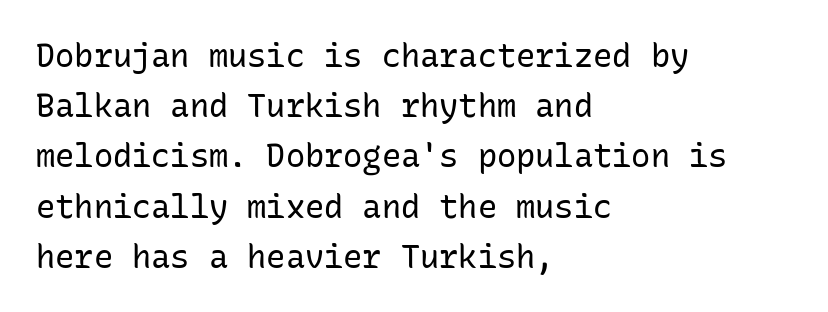
Italic: no, the glyphs are upright roman. Quick note: interline space is typical. Compared with typical body copy, the letter spacing here is the same. Beneath every word, the page is bare.
